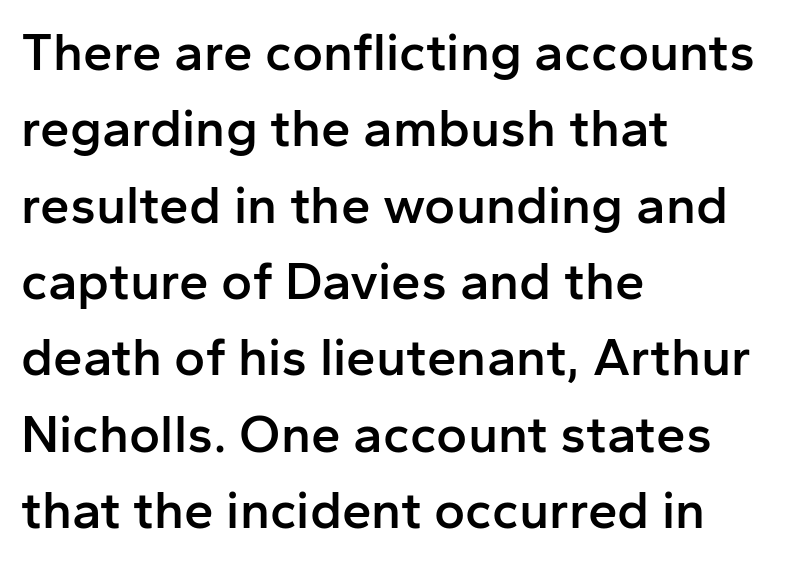
Interline gaps are of average width in this sample. Set as a demibold, roughly 600 on the weight scale. You can tell from the bare stems that sans-serif type was used. Quick note: underline off. The lettering holds an erect, upright posture throughout. You could call the tracking neutral — neither tight nor loose.
